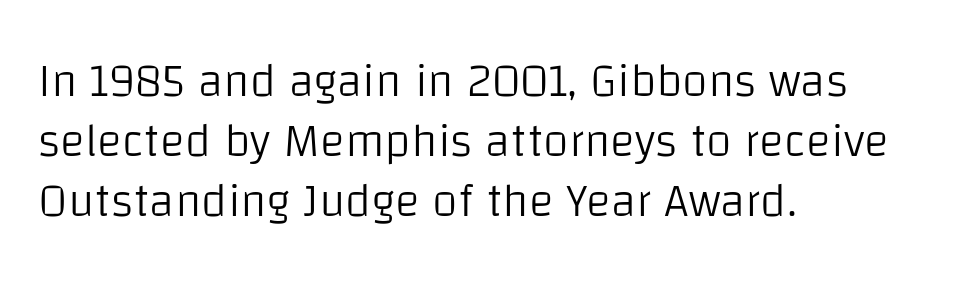
Q: Is the text bold? A: No.
Q: Is the text italic (slanted)? A: No, it is upright.
Q: Is the typeface a serif or a sans-serif typeface? A: Sans-serif.
Q: Is the text underlined? A: No.
Q: How is the paragraph aligned? A: Left-aligned.
Q: Is the spacing between letters normal or unusually wide? A: Normal.
Q: Is the spacing between lines tight, normal or loose? A: Normal.
Q: Width (condensed, normal, or wide)? A: Normal.
Q: Stroke contrast? A: Low.
Q: x-height? A: Large.
Q: Monospaced? A: No.
